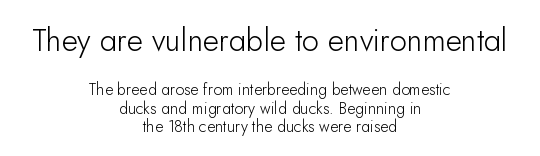
The image shows 31 px light sans-serif type, upright; set centered, tight line spacing (1.15x), normal letter spacing, not underlined; the first (top) block is 1.94x larger; low stroke contrast and a small x-height.
